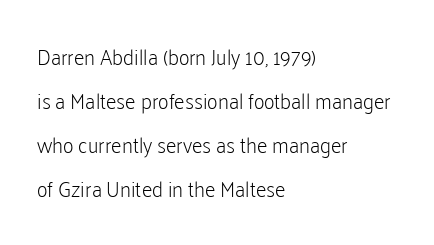
The image shows 21 px text type, upright; set left-aligned, loose line spacing (2.09x), normal letter spacing, not underlined.
